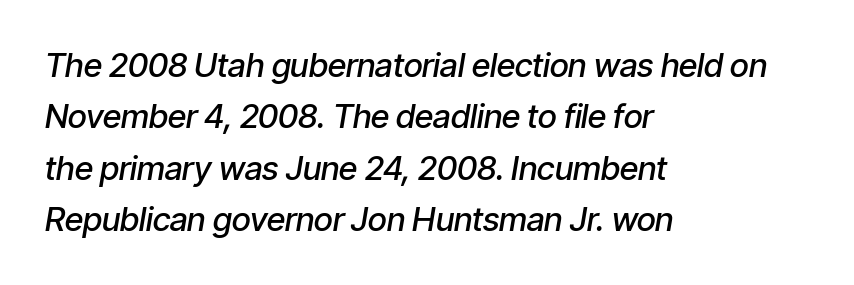
{"italic": "yes", "lean": "right", "slant_degrees": 9, "bold": "semi", "weight": "semibold", "width": "condensed", "stroke_contrast": "low", "x_height": "medium", "monospaced": "no", "underline": "no", "align": "left", "line_spacing": "normal", "line_spacing_ratio": 1.56, "letter_spacing": "normal", "letter_spacing_em": 0.0, "glyph_px": 33}
